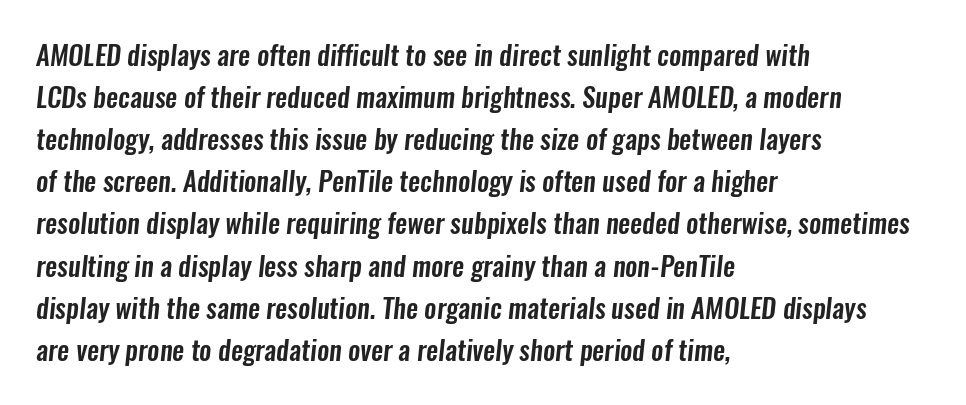
{"underline": "no", "align": "left", "line_spacing": "normal", "line_spacing_ratio": 1.56, "letter_spacing": "normal", "letter_spacing_em": 0.0, "glyph_px": 27}
